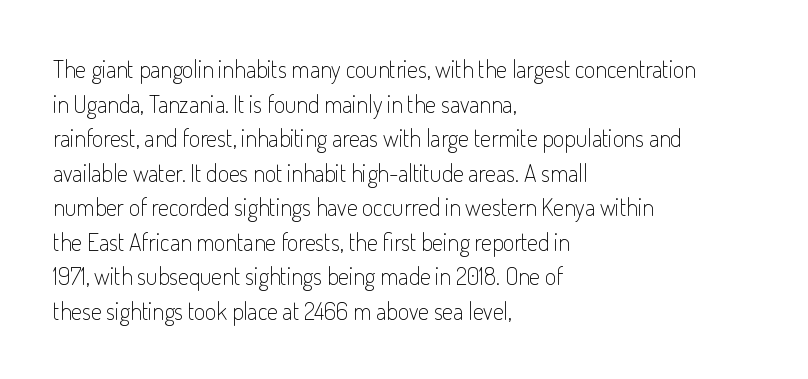
Regarding leading, the lines here are spaced in the standard way. The letters look calm and open, with moderate or lighter stems. Layout note: lines flush left. The rendering keeps characters at their native spacing. The lettering stays uniformly vertical, giving the passage a roman look. Underline: absent.
